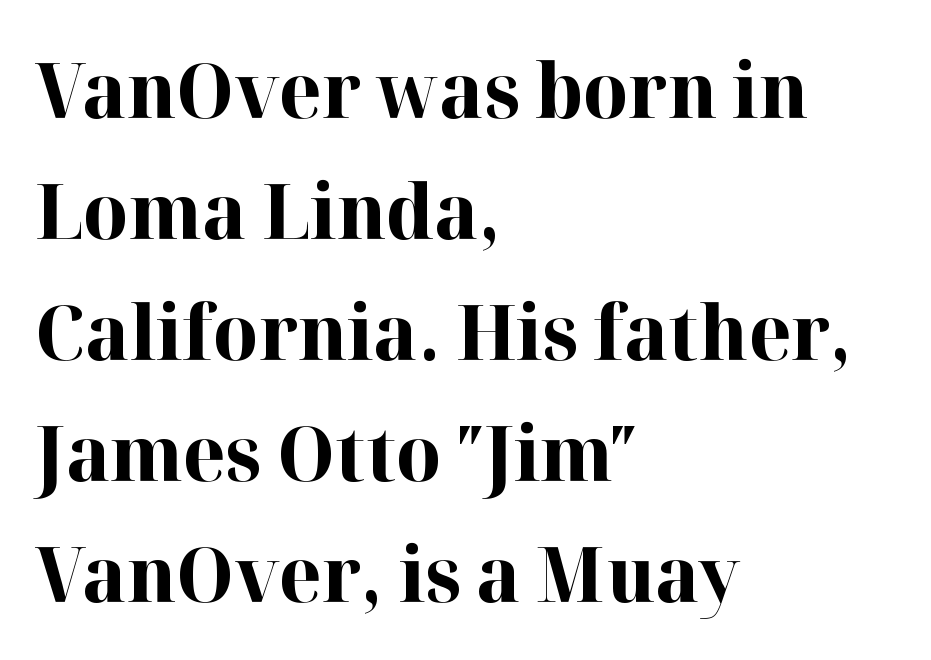
The image shows 77 px bold serif type, upright; set left-aligned, normal line spacing (1.57x), normal letter spacing, not underlined; high stroke contrast and a medium x-height.
